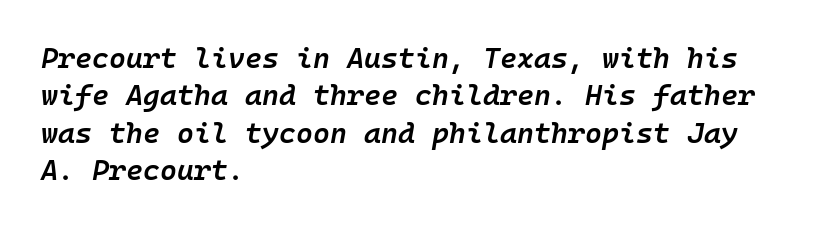
Italic: yes, the glyphs are oblique. Line starts are locked; line ends wander. This sample has the even, mechanical cadence of fixed-width lettering. The rendering keeps characters at their native spacing. The specimen omits any rule beneath the text block's lines.
